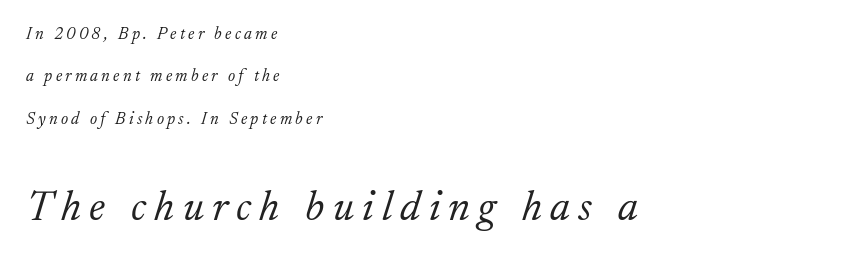
Emphasis-style slanted type is in use. Is the block centered? No — it sits flush against the left margin. A serif font was chosen for this passage. The strokes carry an ordinary text weight at most. Visually, the bottom section dominates because its glyphs are scaled up.
